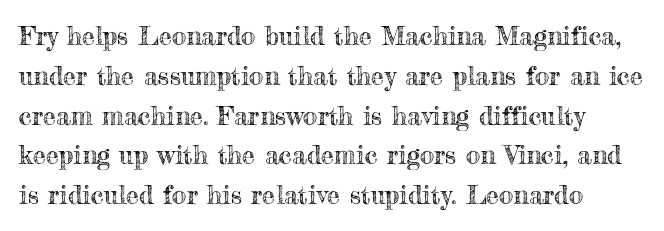
Nope, not italic — everything's standing straight. Each new line begins a customary step beneath the previous one. The strip under each line holds only bare page. Characters follow at the spacing the type designer built in.
